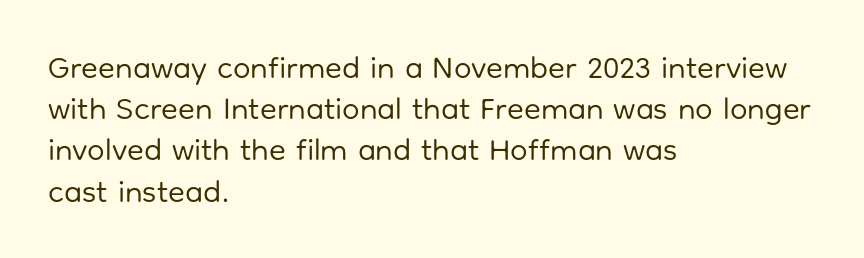
Q: Is the text bold? A: No.
Q: Is the text italic (slanted)? A: No, it is upright.
Q: Is the typeface a serif or a sans-serif typeface? A: Sans-serif.
Q: Is the text underlined? A: No.
Q: How is the paragraph aligned? A: Left-aligned.
Q: Is the spacing between letters normal or unusually wide? A: Normal.
Q: Is the spacing between lines tight, normal or loose? A: Normal.
Q: Width (condensed, normal, or wide)? A: Normal.
Q: Stroke contrast? A: Low.
Q: x-height? A: Medium.
Q: Monospaced? A: No.
